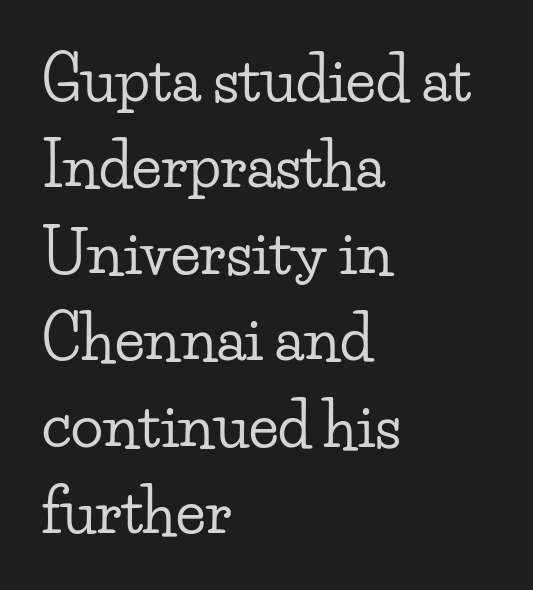
Baseline-to-baseline distance is the conventional proportion of letter height. The baseline area is clear. The paragraph has a hard left edge and a soft right edge. Is this a sans? No — the strokes have serifs. Notice how the stems are strictly vertical — no italics here.
